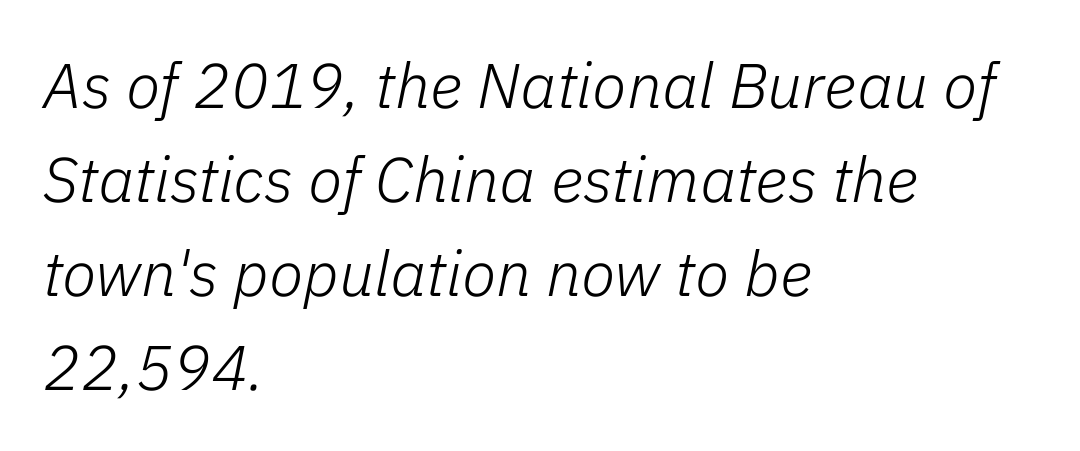
Q: Is the text bold? A: No.
Q: Is the text italic (slanted)? A: Yes, it leans right by about 11 degrees.
Q: Is the text underlined? A: No.
Q: How is the paragraph aligned? A: Left-aligned.
Q: Is the spacing between letters normal or unusually wide? A: Normal.
Q: Is the spacing between lines tight, normal or loose? A: Normal.
Q: Width (condensed, normal, or wide)? A: Normal.
Q: Stroke contrast? A: Low.
Q: x-height? A: Medium.
Q: Monospaced? A: No.
